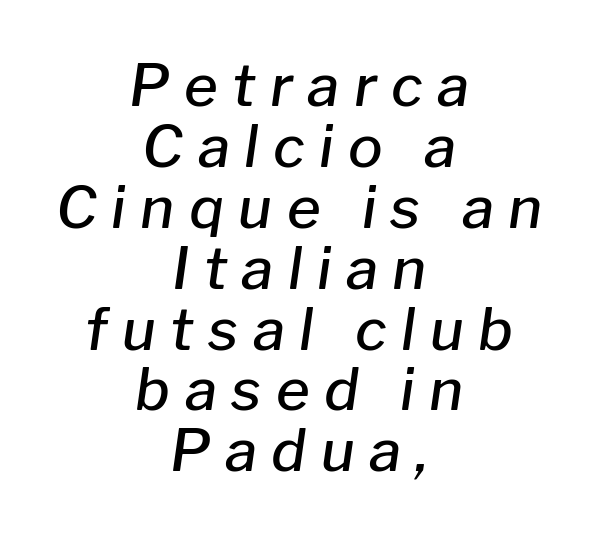
An italicized treatment has been applied to the whole sample. Just letters on the line, the space beneath them empty. Honestly, the letter spacing is so wide it's the main thing you notice. These lines are centered, leaving both edges ragged.
